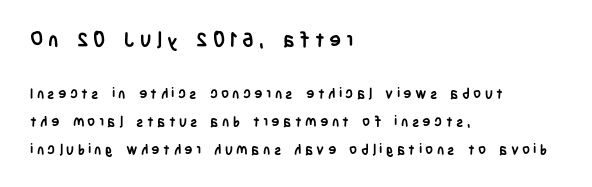
The image shows 20 px bold type, upright; set left-aligned, loose line spacing (1.99x), unusually wide letter spacing (+0.24 em), not underlined; the first (top) block is 1.43x larger.
